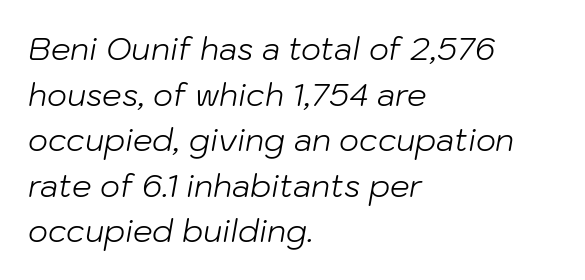
The image shows 31 px light type, italic (leaning right); set left-aligned, normal line spacing (1.47x), normal letter spacing, not underlined; low stroke contrast and a medium x-height.
